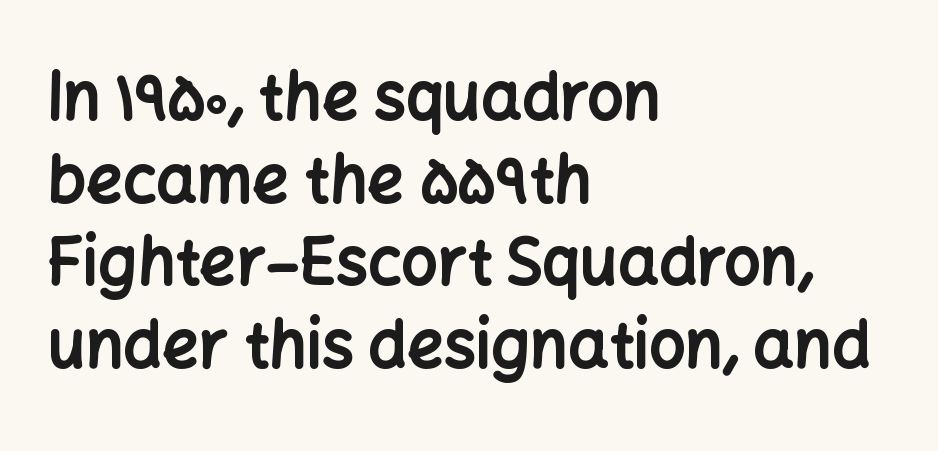
{"serif": "no", "italic": "no", "bold": "yes", "weight": "bold", "width": "normal", "stroke_contrast": "low", "x_height": "medium", "monospaced": "no", "underline": "no", "align": "left", "line_spacing": "normal", "line_spacing_ratio": 1.29, "letter_spacing": "normal", "letter_spacing_em": 0.0, "glyph_px": 64}
